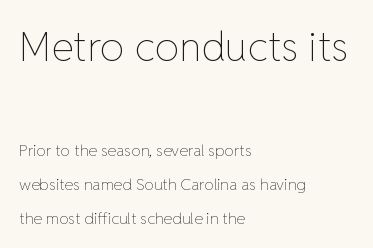
The image shows 41 px thin type, upright; set left-aligned, loose line spacing (2.12x), normal letter spacing, not underlined; the first (top) block is 2.56x larger; low stroke contrast and a medium x-height.
